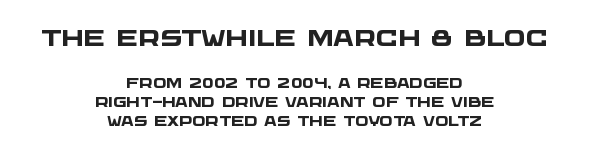
{"bold": "yes", "underline": "no", "align": "center", "line_spacing": "normal", "line_spacing_ratio": 1.36, "letter_spacing": "normal", "letter_spacing_em": 0.0, "larger_block": "first", "size_ratio": 1.64, "glyph_px": 23}
